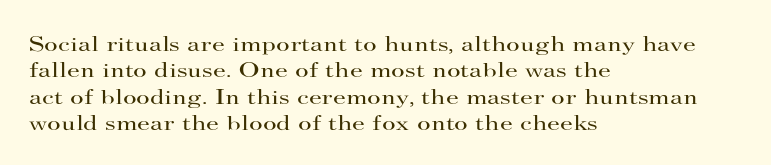
{"italic": "no", "bold": "no", "underline": "no", "align": "left", "line_spacing": "normal", "line_spacing_ratio": 1.26, "letter_spacing": "normal", "letter_spacing_em": 0.0, "glyph_px": 21}
